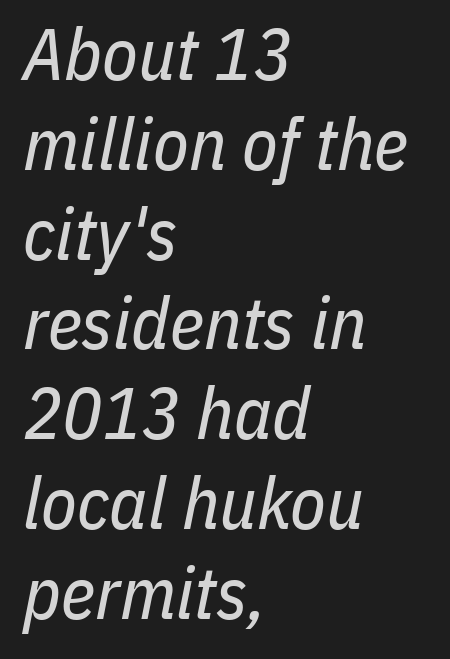
Observe the ordinary spacing: letters are neighbours, not strangers. The space beneath each line is pristine and unruled. Spacing verdict: proportional, widths tailored to each character. These lines were composed using italics.
